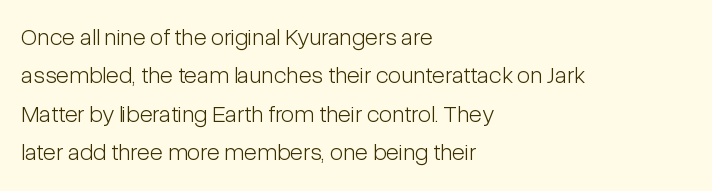
Q: Is the text bold? A: No.
Q: Is the text italic (slanted)? A: No, it is upright.
Q: Is the text underlined? A: No.
Q: How is the paragraph aligned? A: Left-aligned.
Q: Is the spacing between letters normal or unusually wide? A: Normal.
Q: Is the spacing between lines tight, normal or loose? A: Normal.
